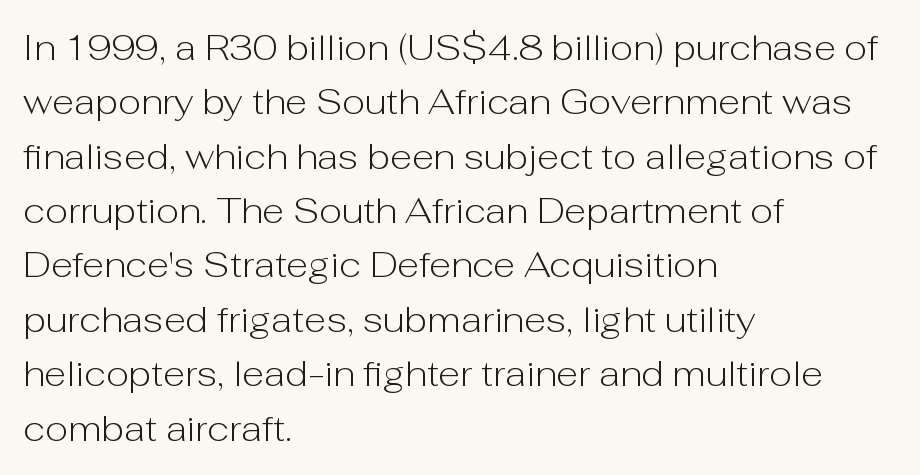
The space beneath each line is pristine and unruled. Interline gaps are of average width in this sample. The letters stand upright; this is a roman face. The passage is arranged the way most books set body copy — flush left.
